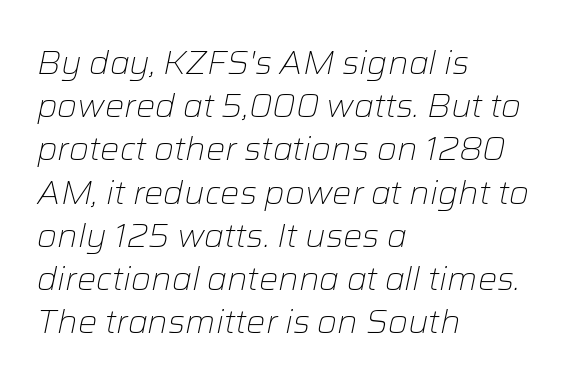
{"italic": "yes", "lean": "right", "slant_degrees": 12, "bold": "no", "weight": "light", "width": "normal", "stroke_contrast": "low", "x_height": "medium", "monospaced": "no", "underline": "no", "align": "left", "line_spacing": "normal", "line_spacing_ratio": 1.35, "letter_spacing": "normal", "letter_spacing_em": 0.0, "glyph_px": 32}
